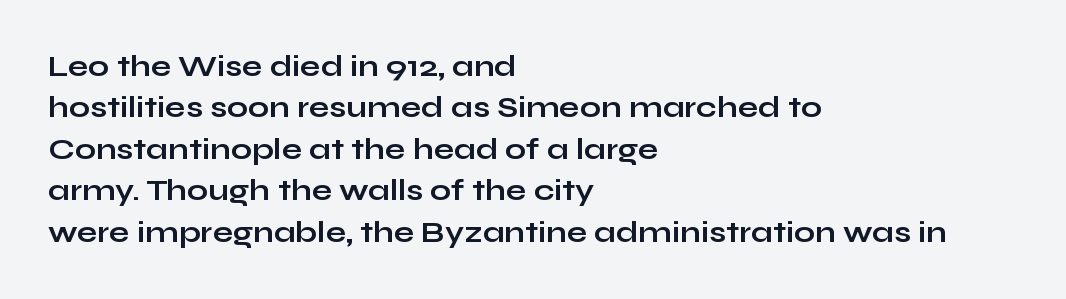
This sample is left-justified, so line endings fall wherever the words run out. The rendering uses a bold face; every stroke is thick and dark. You could not count columns in this text — the font is proportionally spaced. The designer went with a sans here, leaving each stem footless. This sample uses plain, unmodified letter spacing.
